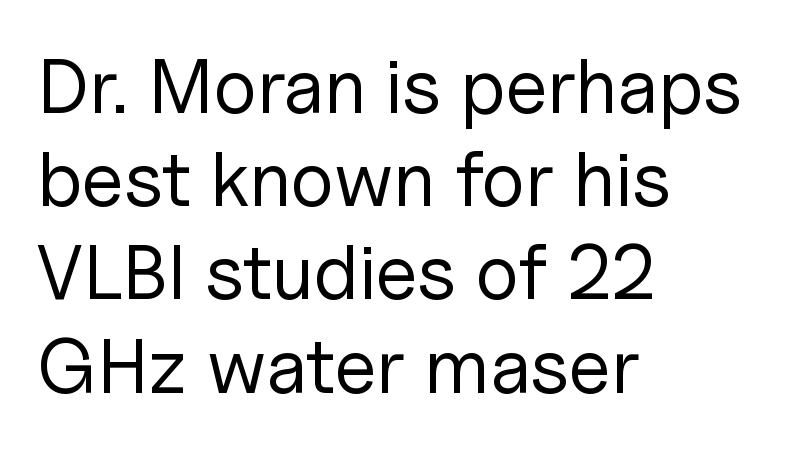
Quick note: underline off. A student would call this left alignment; a typographer would say flush left, rag right. The glyphs in this specimen are sans serif. Ascenders rise straight up at ninety degrees. Bold? No — there's no thickening of the strokes.
